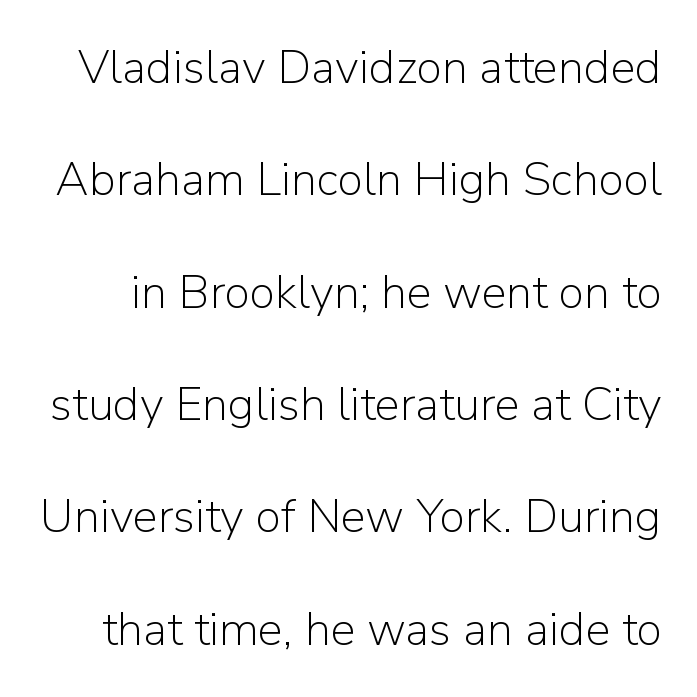
{"serif": "no", "italic": "no", "bold": "no", "weight": "light", "width": "normal", "stroke_contrast": "low", "x_height": "medium", "monospaced": "no", "underline": "no", "line_spacing": "loose", "line_spacing_ratio": 2.39, "letter_spacing": "normal", "letter_spacing_em": 0.0, "glyph_px": 47}
